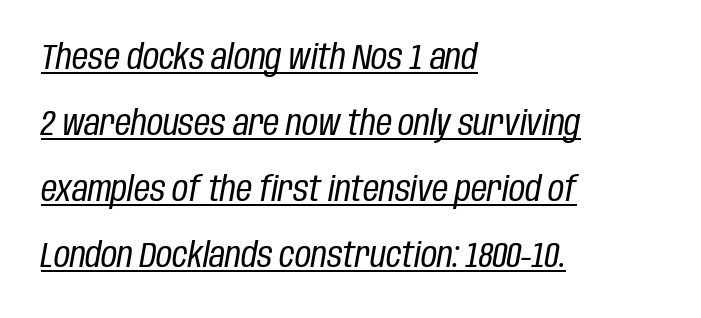
The image shows 35 px regular-weight, condensed type, italic (leaning right); set left-aligned, line spacing 1.89x, normal letter spacing, underlined; low stroke contrast and a large x-height.
